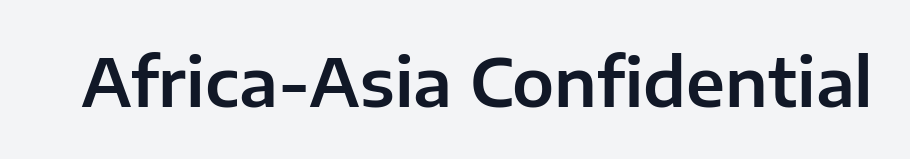
The image shows 67 px sans-serif type, upright; set normal letter spacing, not underlined; low stroke contrast and a medium x-height.
